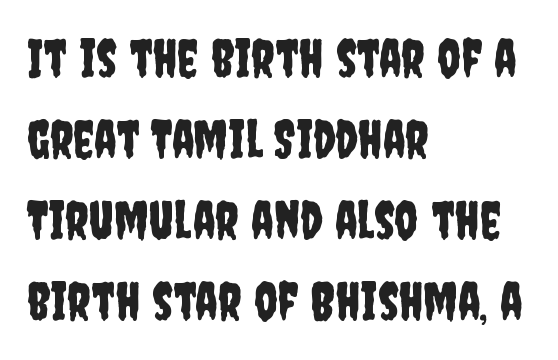
Q: Is the text italic (slanted)? A: No, it is upright.
Q: Is the typeface a serif or a sans-serif typeface? A: Sans-serif.
Q: Is the text underlined? A: No.
Q: How is the paragraph aligned? A: Left-aligned.
Q: Is the spacing between letters normal or unusually wide? A: Normal.
Q: Is the spacing between lines tight, normal or loose? A: Normal.
Q: Width (condensed, normal, or wide)? A: Condensed.
Q: Stroke contrast? A: Low.
Q: x-height? A: Large.
Q: Monospaced? A: No.
